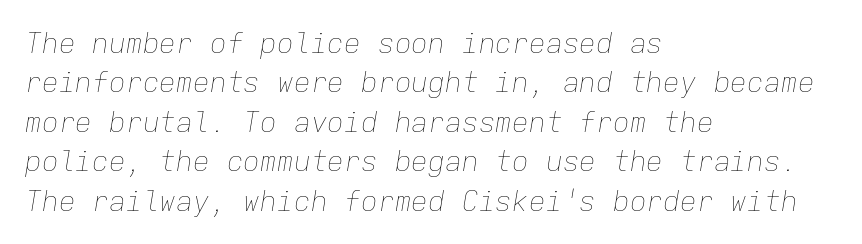
The letterforms sit shoulder to shoulder at normal distance. Slant detected: the letters are inclined. Descenders are the only things crossing below the line. Think of a typewriter: that constant character pitch is what you see here.
